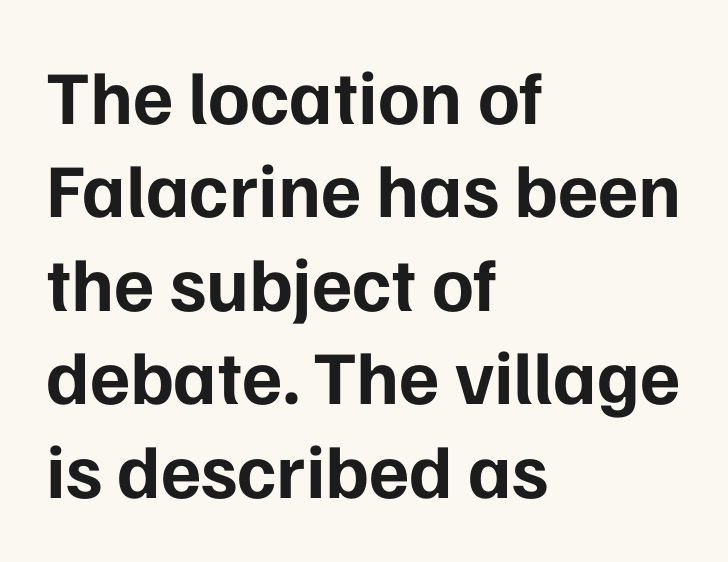
The letters carry no serifs — their stems end cleanly without finishing strokes. A typesetter would mark this as roman, not italic. In terms of weight, the rendering is a true, heavy bold. Nobody drew a line under any word here.
